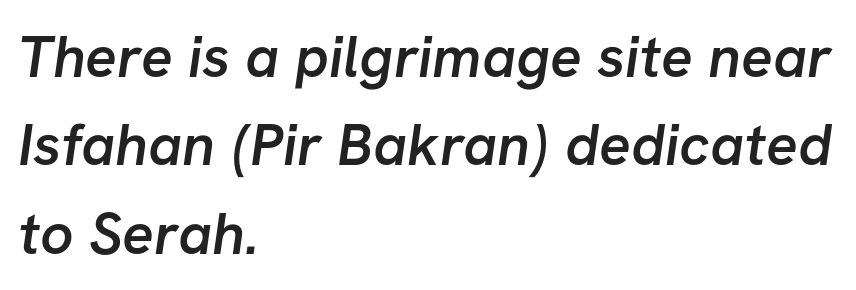
The image shows 59 px semibold sans-serif type; set left-aligned, normal line spacing (1.5x), normal letter spacing, not underlined; low stroke contrast and a medium x-height.
